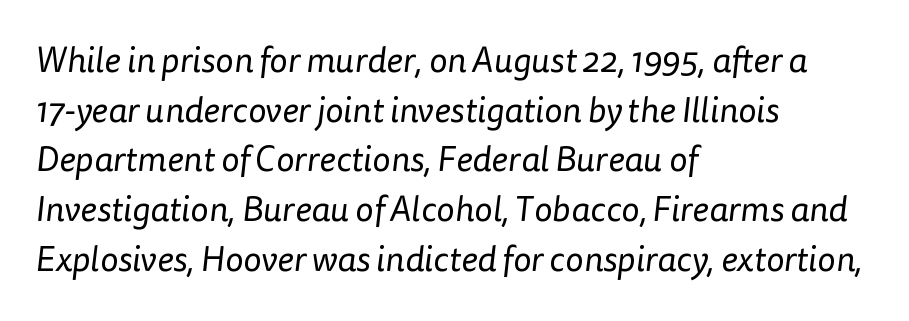
{"serif": "no", "bold": "no", "weight": "regular", "width": "normal", "stroke_contrast": "low", "x_height": "medium", "monospaced": "no", "underline": "no", "align": "left", "line_spacing": "normal", "line_spacing_ratio": 1.42, "letter_spacing": "normal", "letter_spacing_em": 0.0, "glyph_px": 35}
